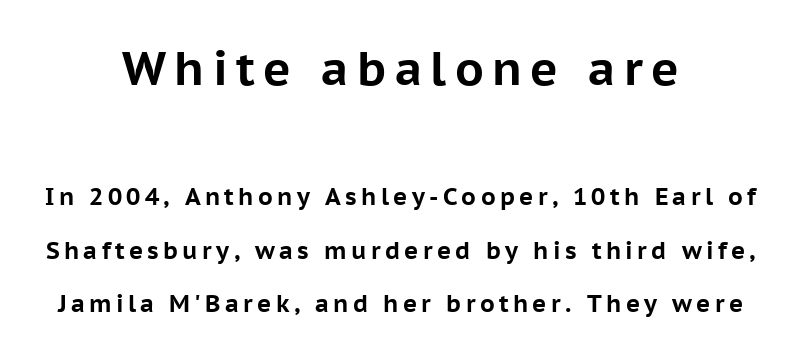
The image shows 47 px bold sans-serif type, upright; set centered, loose line spacing (2.24x), not underlined; the first (top) block is 1.96x larger; low stroke contrast and a medium x-height.
